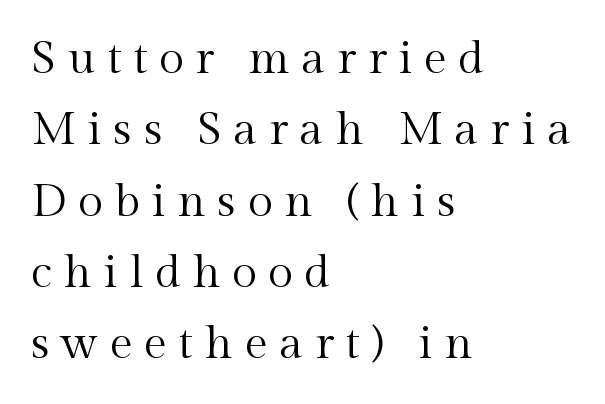
The passage shown is not underscored anywhere. The font sits on the lighter half of the weight spectrum, regular included. The tracking jumps out immediately: characters are airy and widely separated. How would I describe the line gaps? Plain and ordinary. Ordinary non-slanted type is in use. Check where the strokes stop: tiny serifs finish them off.
